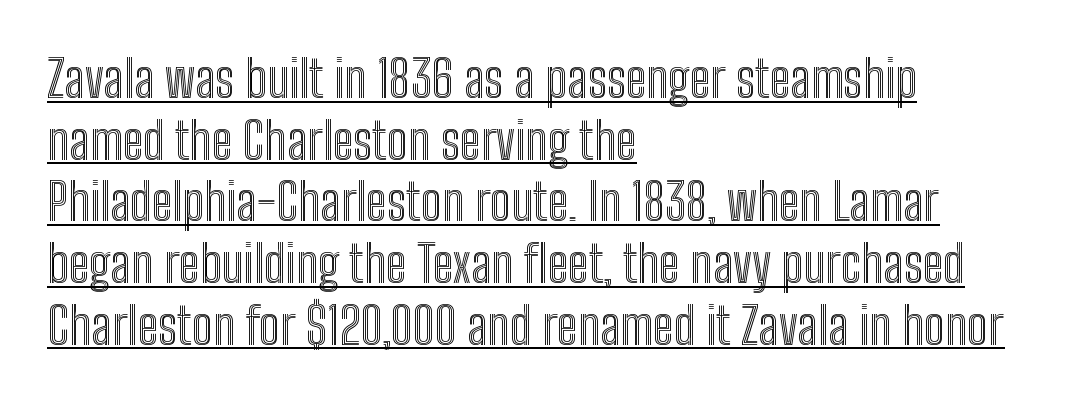
Q: Is the text italic (slanted)? A: No, it is upright.
Q: Is the text underlined? A: Yes.
Q: How is the paragraph aligned? A: Left-aligned.
Q: Is the spacing between letters normal or unusually wide? A: Normal.
Q: Width (condensed, normal, or wide)? A: Condensed.
Q: x-height? A: Medium.
Q: Monospaced? A: No.
